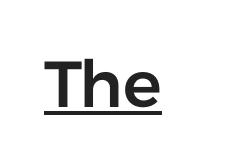
{"serif": "no", "italic": "no", "width": "normal", "stroke_contrast": "low", "x_height": "medium", "monospaced": "no", "underline": "yes", "letter_spacing": "normal", "letter_spacing_em": 0.0, "glyph_px": 65}
